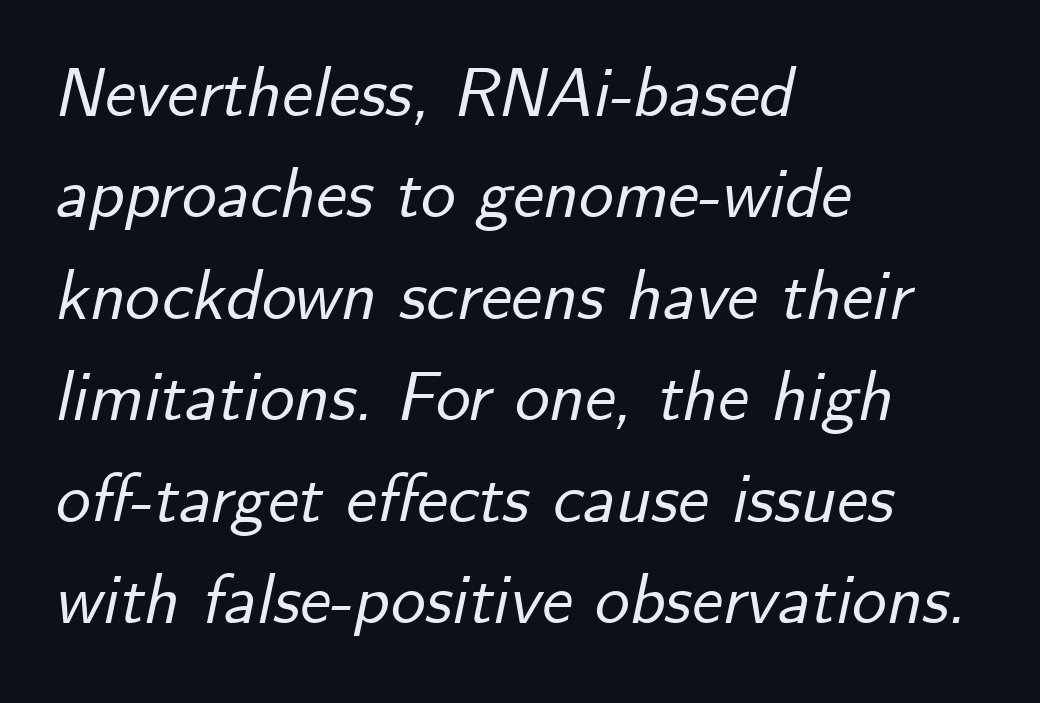
Q: Is the text italic (slanted)? A: Yes, it leans right by about 12 degrees.
Q: Is the text underlined? A: No.
Q: How is the paragraph aligned? A: Left-aligned.
Q: Is the spacing between letters normal or unusually wide? A: Normal.
Q: Is the spacing between lines tight, normal or loose? A: Normal.
Q: Width (condensed, normal, or wide)? A: Normal.
Q: Stroke contrast? A: Low.
Q: x-height? A: Small.
Q: Monospaced? A: No.
